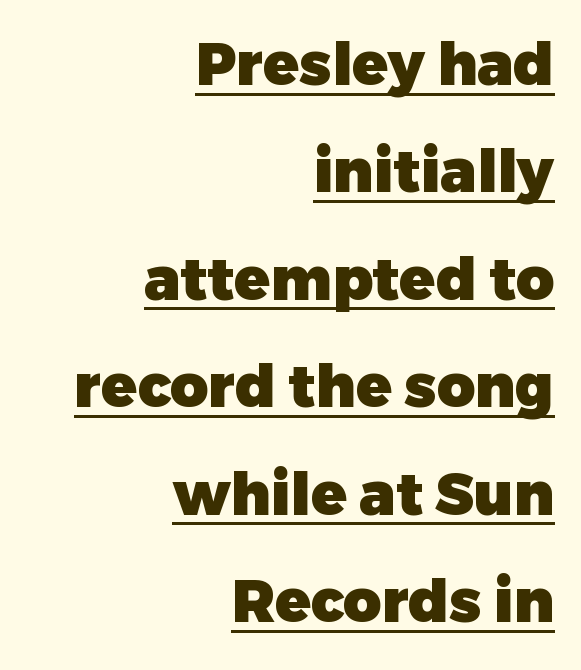
{"serif": "no", "italic": "no", "bold": "yes", "weight": "heavy", "width": "normal", "stroke_contrast": "low", "x_height": "medium", "monospaced": "no", "underline": "yes", "align": "right", "line_spacing_ratio": 1.82, "letter_spacing": "normal", "letter_spacing_em": 0.0, "glyph_px": 59}
